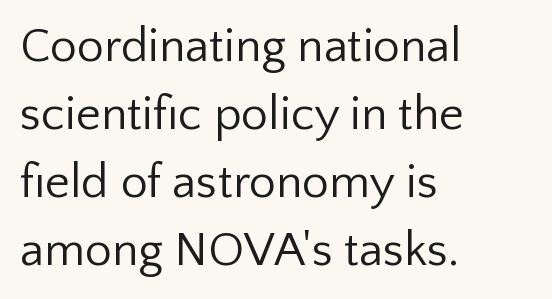
Looks like regular typesetting: each glyph gets only the width it needs. The designer left line spacing at the default. This sample uses a sans-serif face. Letter spacing: default.
